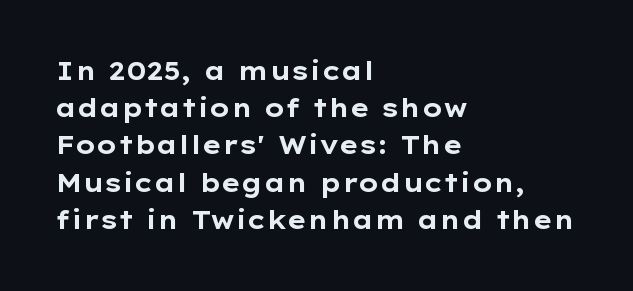
The image shows 25 px bold type, upright; set left-aligned, normal line spacing (1.49x), normal letter spacing, not underlined.
